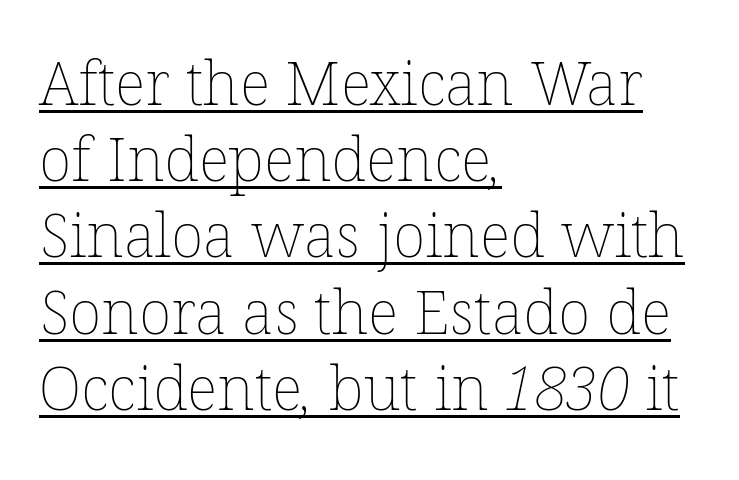
{"bold": "no", "weight": "thin", "width": "normal", "stroke_contrast": "low", "x_height": "medium", "monospaced": "no", "underline": "yes", "align": "left", "line_spacing": "normal", "line_spacing_ratio": 1.25, "letter_spacing": "normal", "letter_spacing_em": 0.0, "glyph_px": 61}
